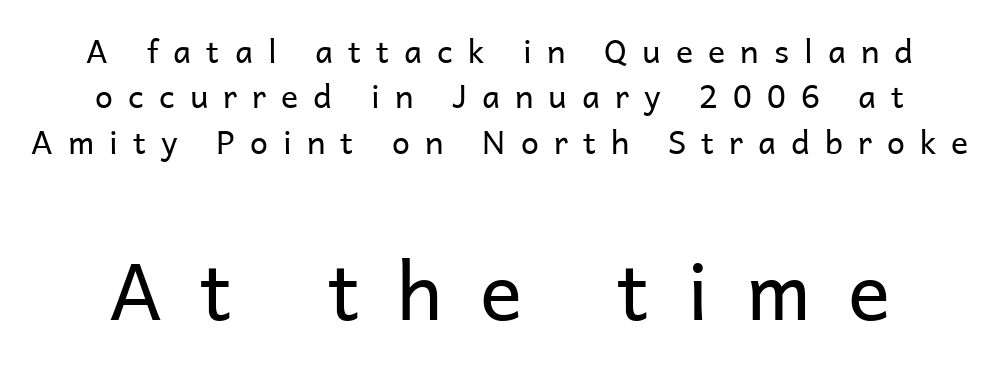
{"serif": "no", "italic": "no", "bold": "no", "weight": "regular", "width": "normal", "stroke_contrast": "low", "x_height": "medium", "monospaced": "no", "underline": "no", "align": "center", "line_spacing": "normal", "line_spacing_ratio": 1.42, "letter_spacing": "wide", "letter_spacing_em": 0.47, "larger_block": "second", "size_ratio": 2.47, "glyph_px": 79}
